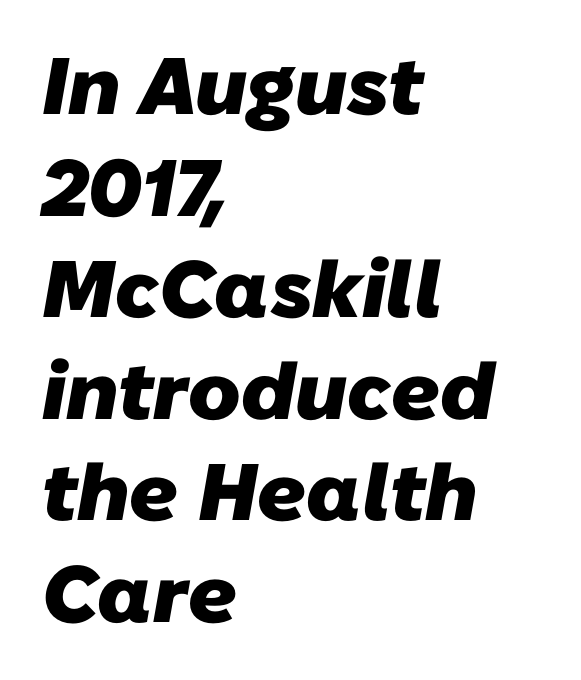
{"serif": "no", "bold": "yes", "weight": "heavy", "width": "normal", "stroke_contrast": "low", "x_height": "medium", "monospaced": "no", "underline": "no", "align": "left", "line_spacing": "normal", "line_spacing_ratio": 1.27, "letter_spacing": "normal", "letter_spacing_em": 0.0, "glyph_px": 80}
